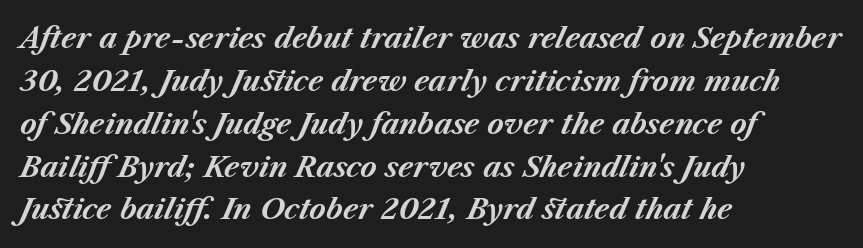
Successive baselines arrive at the customary interval. Descender tails drop into unmarked territory. Compared with a centered layout, this one pins lines to the left instead. The line texture is even and compact thanks to regular tracking. Stroke thickness is high; the sample reads as a true bold. Proportional: the letters do not fall into vertical columns.
